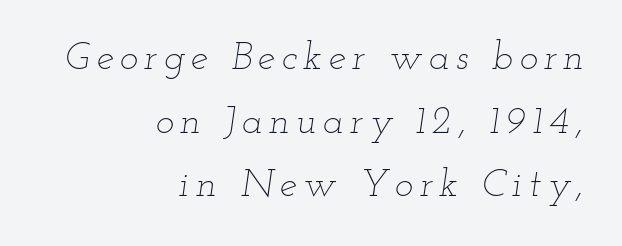
These lines are set flush right with a ragged left edge. The letters advance in unequal steps, a hallmark of proportional type. The lines sit at an ordinary, default distance from one another. Weight: in the light-to-regular range. Italic? Definitely — the glyphs are oblique. Beneath every word, the page is bare.
